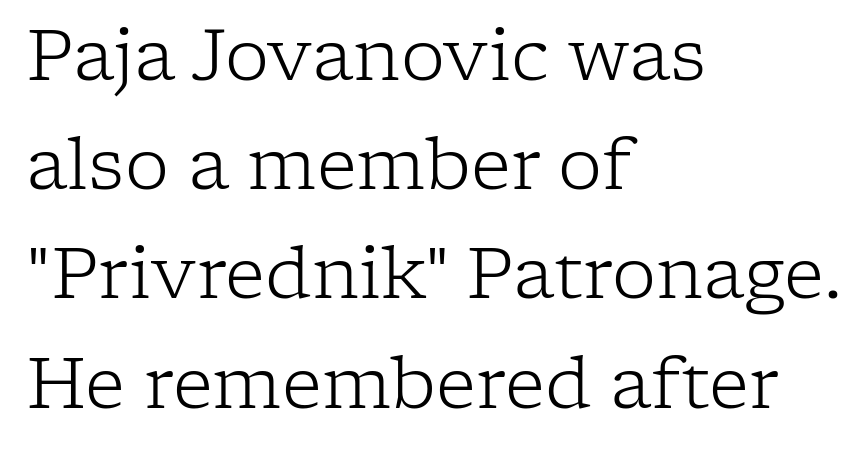
{"serif": "yes", "italic": "no", "bold": "no", "weight": "light", "width": "normal", "stroke_contrast": "low", "x_height": "medium", "monospaced": "no", "underline": "no", "align": "left", "line_spacing": "normal", "line_spacing_ratio": 1.56, "letter_spacing": "normal", "letter_spacing_em": 0.0, "glyph_px": 70}
